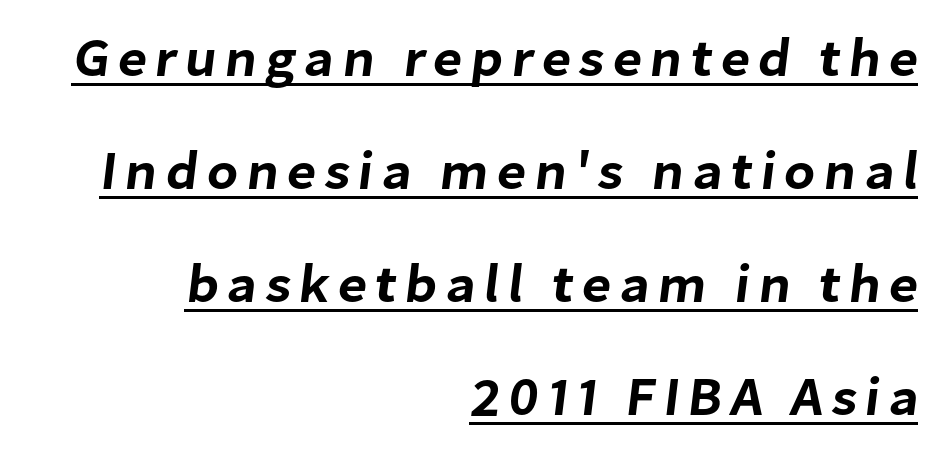
These characters rest on top of a visible drawn line. Note the varied advance widths — an 'i' is clearly narrower than an 'm'. This block would shrink considerably if given ordinary leading; it's expanded now. Notice how the passage keeps a crisp vertical edge on the right only. Grotesque or geometric, the face here clearly has no serifs.
